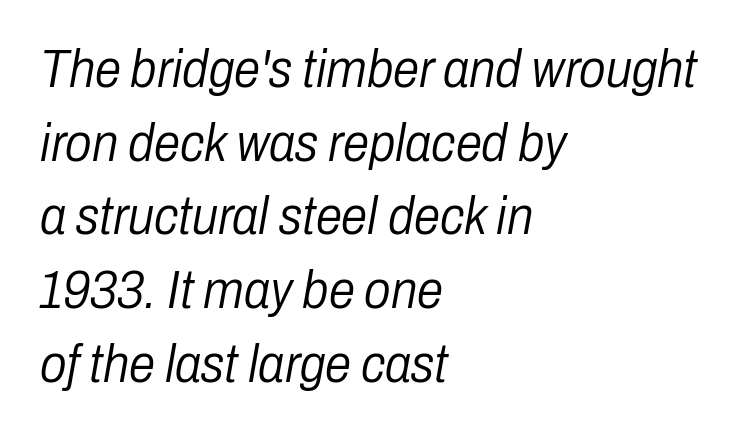
The image shows 53 px light, condensed type, italic (leaning right); set left-aligned, normal line spacing (1.39x), normal letter spacing, not underlined; low stroke contrast and a medium x-height.
